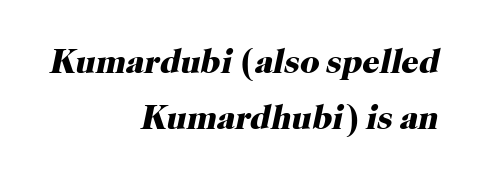
The image shows 34 px heavy serif type, italic (leaning right); set right-aligned, normal line spacing (1.65x), normal letter spacing, not underlined; high stroke contrast and a medium x-height.
